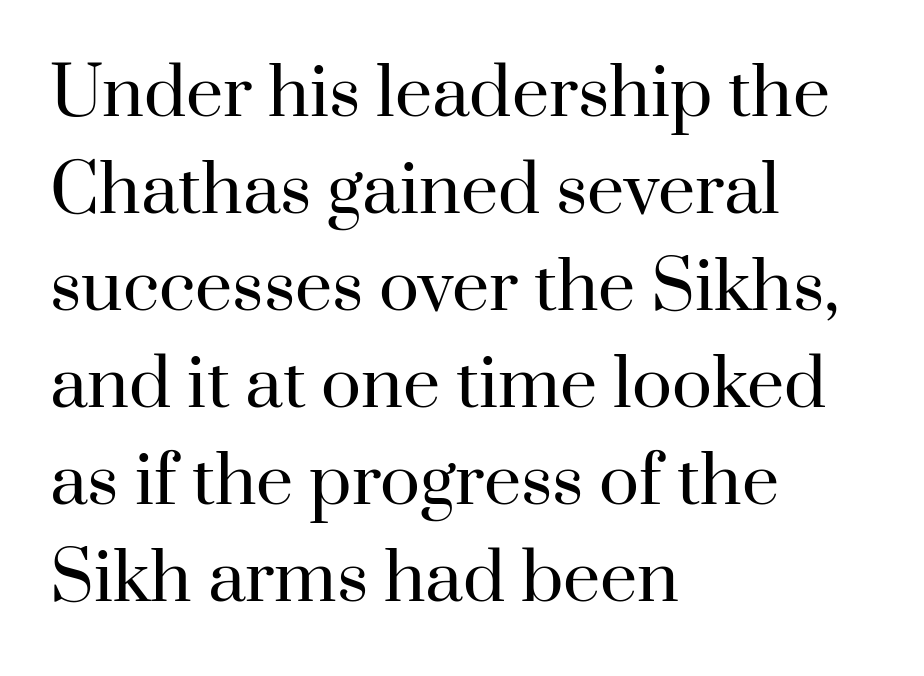
Q: Is the text bold? A: No.
Q: Is the text italic (slanted)? A: No, it is upright.
Q: Is the typeface a serif or a sans-serif typeface? A: Serif.
Q: Is the text underlined? A: No.
Q: How is the paragraph aligned? A: Left-aligned.
Q: Is the spacing between letters normal or unusually wide? A: Normal.
Q: Is the spacing between lines tight, normal or loose? A: Normal.
Q: Width (condensed, normal, or wide)? A: Normal.
Q: Stroke contrast? A: High.
Q: x-height? A: Small.
Q: Monospaced? A: No.
